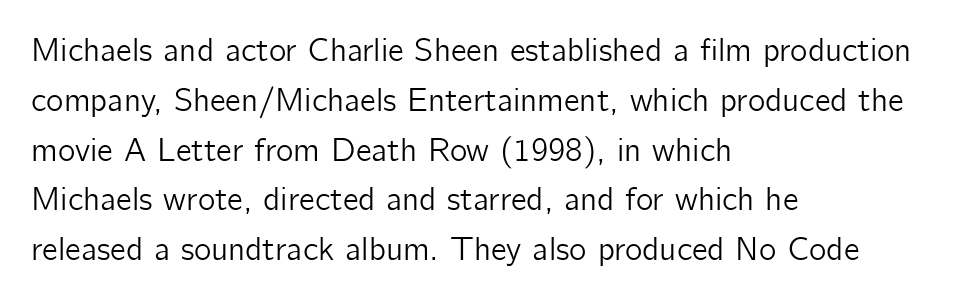
{"serif": "no", "italic": "no", "width": "normal", "stroke_contrast": "low", "x_height": "medium", "monospaced": "no", "underline": "no", "align": "left", "line_spacing": "normal", "line_spacing_ratio": 1.51, "letter_spacing": "normal", "letter_spacing_em": 0.0, "glyph_px": 33}
